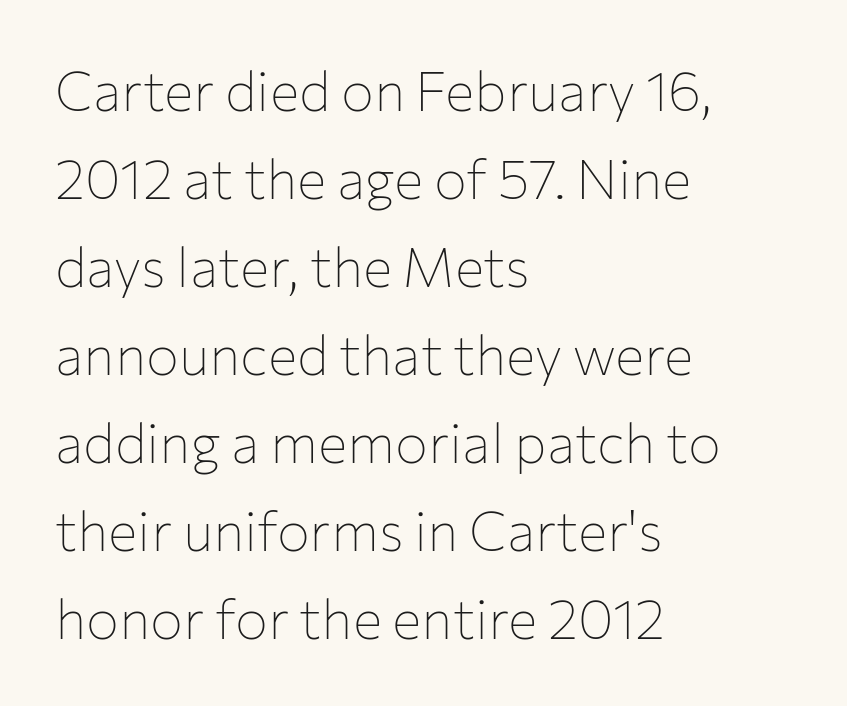
{"serif": "no", "italic": "no", "bold": "no", "weight": "thin", "width": "normal", "stroke_contrast": "low", "x_height": "medium", "monospaced": "no", "underline": "no", "align": "left", "line_spacing": "normal", "line_spacing_ratio": 1.6, "letter_spacing": "normal", "letter_spacing_em": 0.0, "glyph_px": 55}
